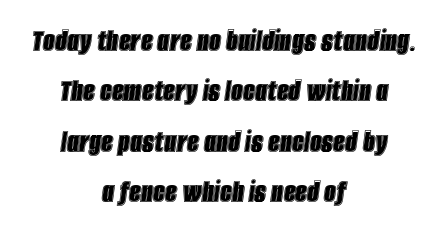
Q: Is the text italic (slanted)? A: Yes, it leans right by about 8 degrees.
Q: Is the text underlined? A: No.
Q: How is the paragraph aligned? A: Centered.
Q: Is the spacing between letters normal or unusually wide? A: Normal.
Q: Is the spacing between lines tight, normal or loose? A: Normal.
Q: Width (condensed, normal, or wide)? A: Condensed.
Q: x-height? A: Large.
Q: Monospaced? A: No.
